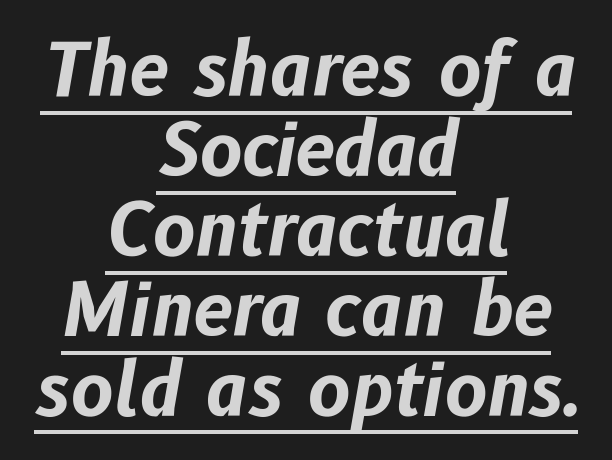
Q: Is the text bold? A: Yes.
Q: Is the text italic (slanted)? A: Yes, it leans right by about 10 degrees.
Q: Is the text underlined? A: Yes.
Q: How is the paragraph aligned? A: Centered.
Q: Is the spacing between letters normal or unusually wide? A: Normal.
Q: Is the spacing between lines tight, normal or loose? A: Tight.
Q: Width (condensed, normal, or wide)? A: Normal.
Q: Stroke contrast? A: Low.
Q: x-height? A: Medium.
Q: Monospaced? A: No.
